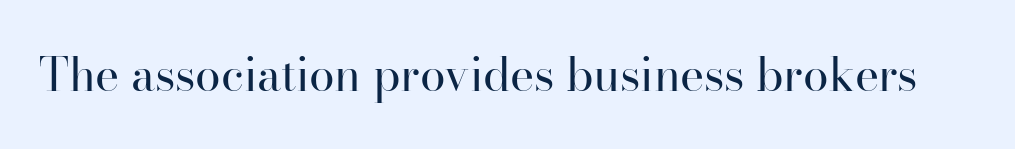
{"serif": "yes", "italic": "no", "bold": "no", "weight": "regular", "width": "normal", "stroke_contrast": "high", "x_height": "small", "monospaced": "no", "underline": "no", "letter_spacing": "normal", "letter_spacing_em": 0.0, "glyph_px": 46}
